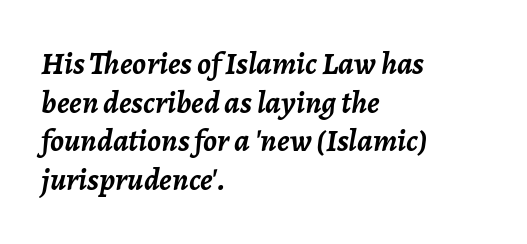
{"italic": "yes", "lean": "right", "slant_degrees": 7, "bold": "yes", "weight": "semibold", "width": "normal", "stroke_contrast": "low", "x_height": "medium", "monospaced": "no", "underline": "no", "align": "left", "line_spacing_ratio": 1.21, "letter_spacing": "normal", "letter_spacing_em": 0.0, "glyph_px": 32}
